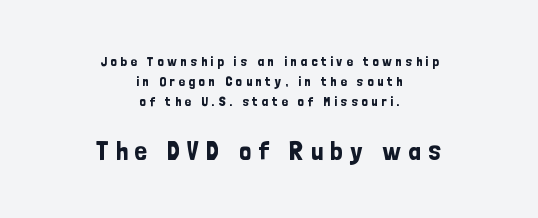
The image shows 27 px text type, upright; set centered, normal line spacing (1.43x), unusually wide letter spacing (+0.25 em), not underlined; the second (bottom) block is 1.93x larger.
